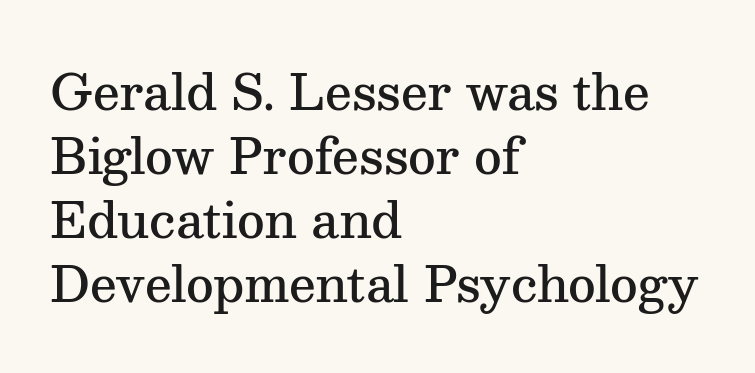
{"serif": "yes", "italic": "no", "bold": "semi", "weight": "semibold", "width": "normal", "stroke_contrast": "medium", "x_height": "medium", "monospaced": "no", "underline": "no", "align": "left", "line_spacing": "normal", "line_spacing_ratio": 1.33, "letter_spacing": "normal", "letter_spacing_em": 0.0, "glyph_px": 48}
